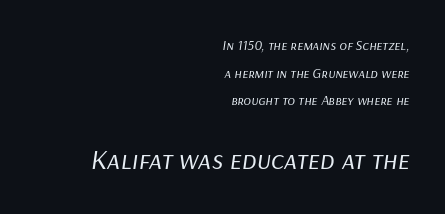
Note: smaller setting up top, larger setting below. The rendering uses a large line-height, opening up the rows. The zone under the glyphs is completely vacant. The rendering anchors every line to the right-hand side.
